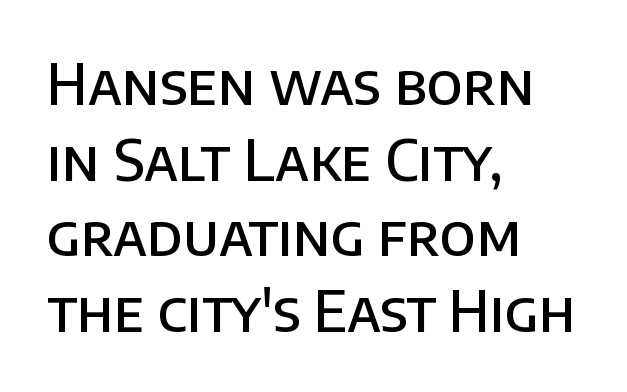
The image shows 56 px semibold sans-serif type, upright; set left-aligned, normal line spacing (1.35x), normal letter spacing, not underlined; low stroke contrast and a large x-height.
